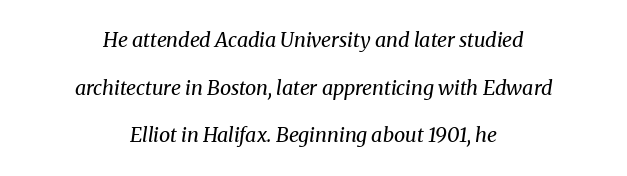
These glyphs show unthickened strokes, regular width or finer. These lines stand farther apart than default settings would place them. The passage shown has conventional tracking throughout. Type without underlining.
